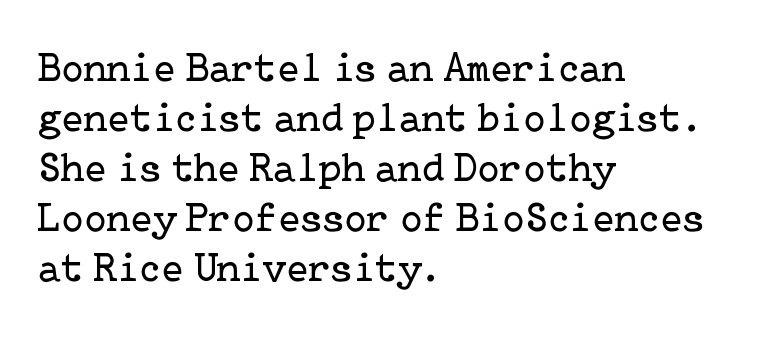
Letter spacing: default. Nope, not italic — everything's standing straight. The passage is arranged the way most books set body copy — flush left. Quick note: underline off. The type family on display is of the serif kind.
